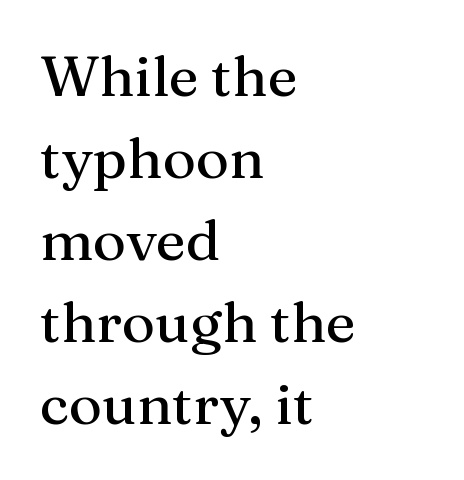
These lines are set flush left with a ragged right edge. Here the designer chose a conventional face with non-uniform glyph widths. Italic? Not at all — the glyphs are vertical. The rendering uses a moderate line-height, typical for paragraphs.
